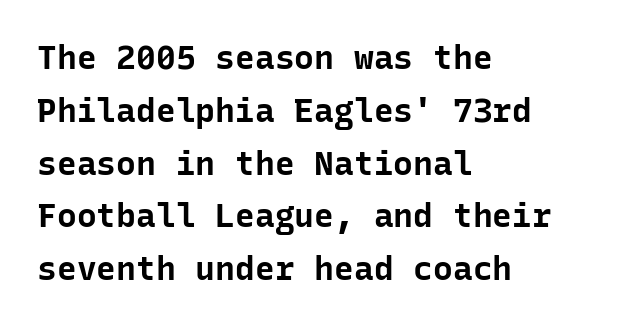
This rendering employs a face without finishing strokes, i.e., a sans-serif. The rendering uses typewriter-style spacing with identical character cells. The paragraph has a hard left edge and a soft right edge. Ordinary non-slanted type is in use. Bare-footed words on every line. You'd pick this weight for a headline — it's a proper bold.
